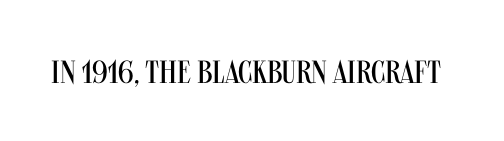
This sample has the flowing, uneven cadence of proportional lettering. The letters stand upright; this is a roman face. No letter is thick-stroked: the sample isn't bold. Letters rest on an invisible, unmarked baseline. Compared with typical body copy, the letter spacing here is the same.
